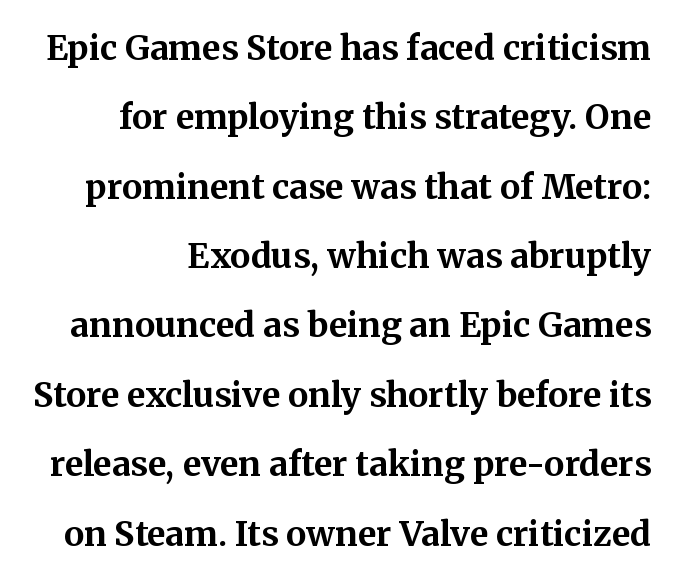
{"serif": "yes", "italic": "no", "bold": "yes", "weight": "bold", "width": "normal", "stroke_contrast": "medium", "x_height": "medium", "monospaced": "no", "underline": "no", "line_spacing": "loose", "line_spacing_ratio": 2.04, "letter_spacing": "normal", "letter_spacing_em": 0.0, "glyph_px": 34}
